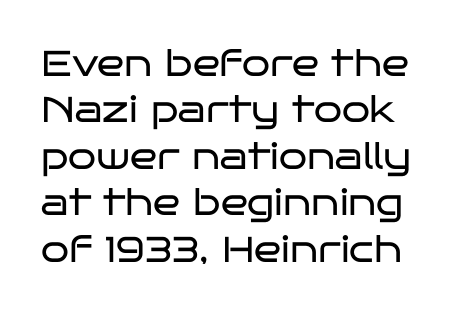
Is this a fixed-width face? No — the glyphs have proportional, varying widths. Check under the words: just untouched page. Notice how descenders clear the ascenders below comfortably — that's standard leading. The font is comparable to plain body text, perhaps lighter.
